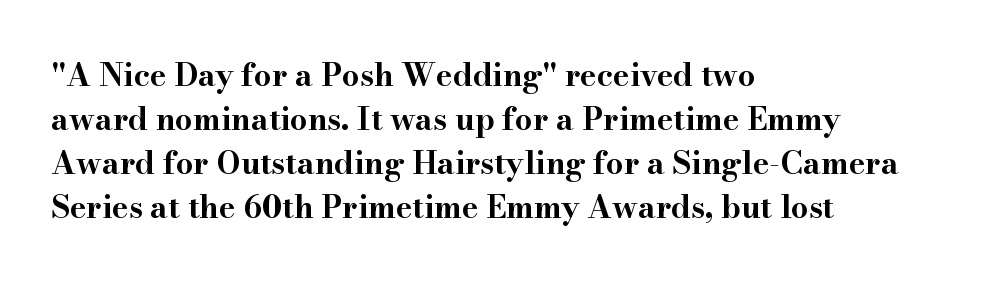
Q: Is the text bold? A: Yes.
Q: Is the text italic (slanted)? A: No, it is upright.
Q: Is the typeface a serif or a sans-serif typeface? A: Serif.
Q: Is the text underlined? A: No.
Q: How is the paragraph aligned? A: Left-aligned.
Q: Is the spacing between letters normal or unusually wide? A: Normal.
Q: Is the spacing between lines tight, normal or loose? A: Normal.
Q: Width (condensed, normal, or wide)? A: Wide.
Q: Stroke contrast? A: High.
Q: x-height? A: Small.
Q: Monospaced? A: No.
